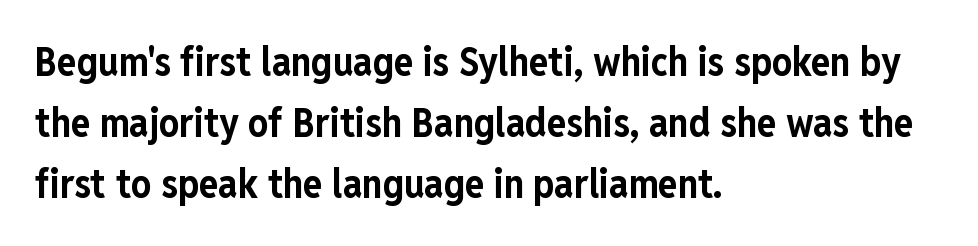
Q: Is the text bold? A: Yes.
Q: Is the text italic (slanted)? A: No, it is upright.
Q: Is the typeface a serif or a sans-serif typeface? A: Sans-serif.
Q: Is the text underlined? A: No.
Q: How is the paragraph aligned? A: Left-aligned.
Q: Is the spacing between letters normal or unusually wide? A: Normal.
Q: Is the spacing between lines tight, normal or loose? A: Normal.
Q: Width (condensed, normal, or wide)? A: Condensed.
Q: Stroke contrast? A: Low.
Q: x-height? A: Medium.
Q: Monospaced? A: No.
